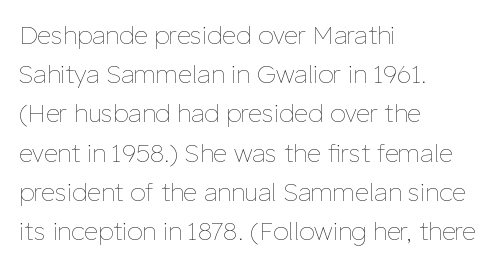
The image shows 25 px text type, upright; set left-aligned, normal line spacing (1.57x), normal letter spacing, not underlined.
